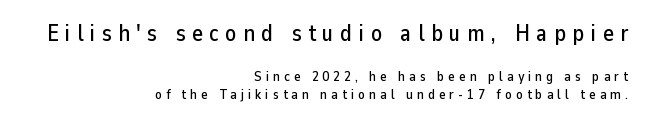
Is the lower block the larger one? No — the upper block carries the bigger type. Layout note: lines flush right. Substantial extra tracking has been applied to these lines. The passage shown stacks its lines at a standard gap.
